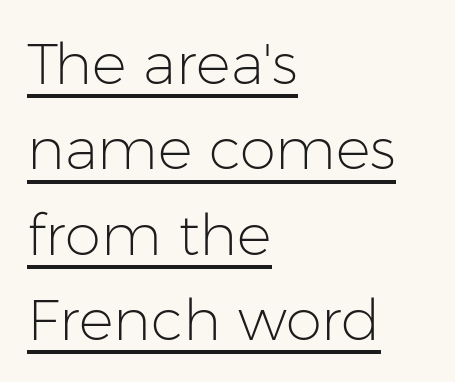
The image shows 58 px light sans-serif type, upright; set left-aligned, normal line spacing (1.47x), normal letter spacing, underlined; low stroke contrast and a medium x-height.
